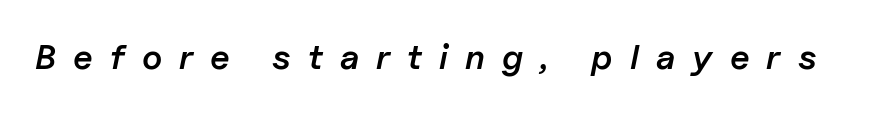
A typesetter would call this heavily tracked-out type. Italic? Definitely — the glyphs are oblique. The rendering uses a semibold face; strokes are thickened but not to full bold. The letters advance in unequal steps, a hallmark of proportional type.
